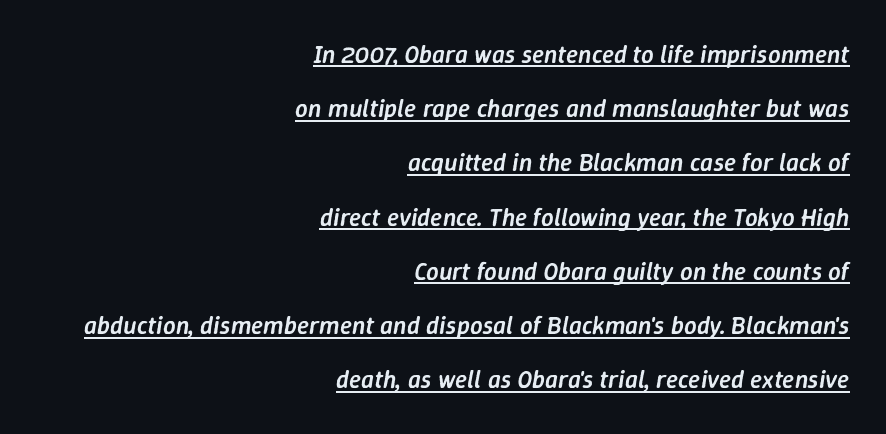
This is underlined copy, the kind a proofreader might mark for attention. The gaps between neighbouring characters are ordinary and unremarkable. The font's italic variant was chosen for this text. If you drew a ruler down the right edge, every line would touch it.
